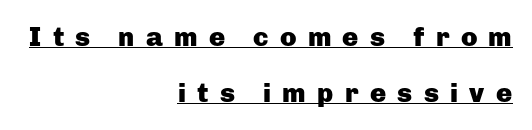
Compared with typical body copy, the letter spacing here is much looser. Alignment: flush right. A full-strength bold gives these letters their thick strokes. The typography opts for an upright posture over an oblique one. The string is rendered with underlining switched on.
